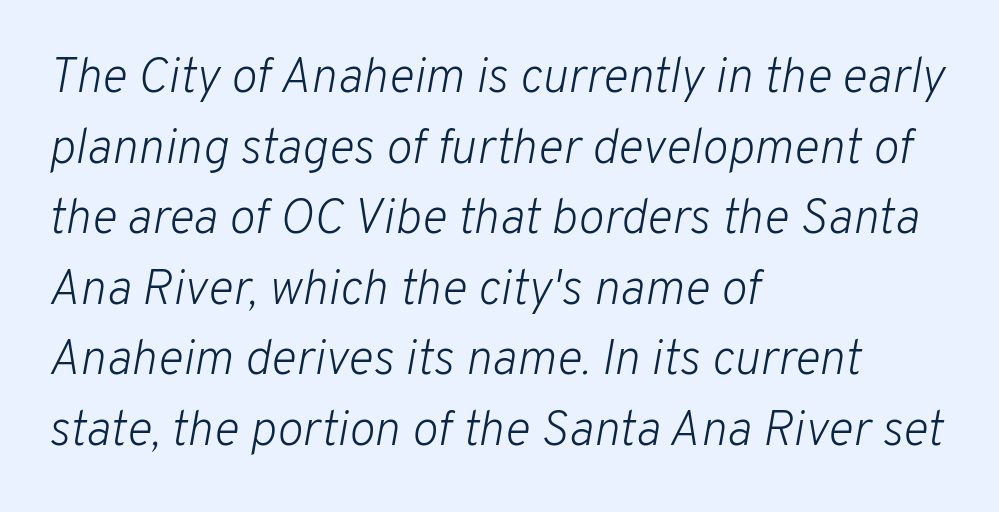
The image shows 49 px light type, italic (leaning right); set left-aligned, normal line spacing (1.44x), normal letter spacing, not underlined; low stroke contrast and a medium x-height.
